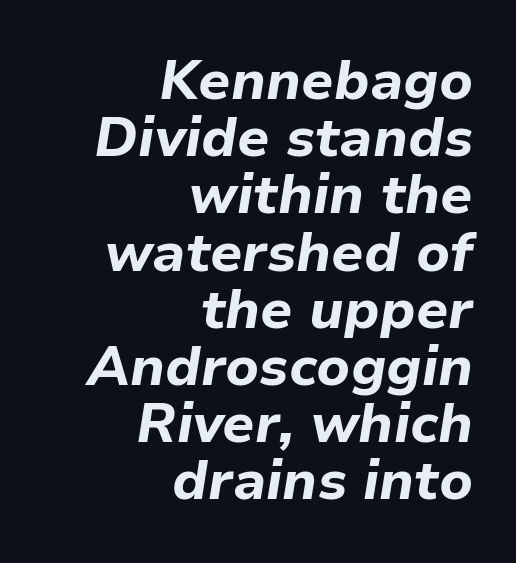
The image shows 55 px bold type, italic (leaning right); set right-aligned, tight line spacing (1.04x), normal letter spacing, not underlined; low stroke contrast and a medium x-height.
